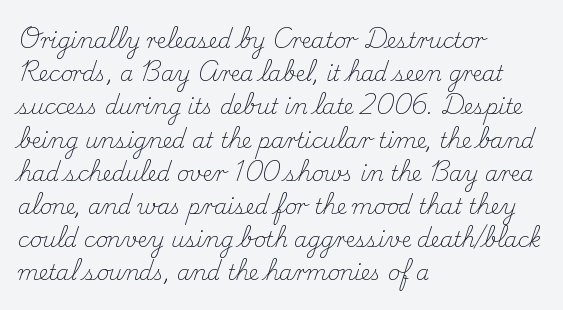
Q: Is the text bold? A: No.
Q: Is the text italic (slanted)? A: Yes.
Q: Is the text underlined? A: No.
Q: How is the paragraph aligned? A: Left-aligned.
Q: Is the spacing between letters normal or unusually wide? A: Normal.
Q: Is the spacing between lines tight, normal or loose? A: Normal.
